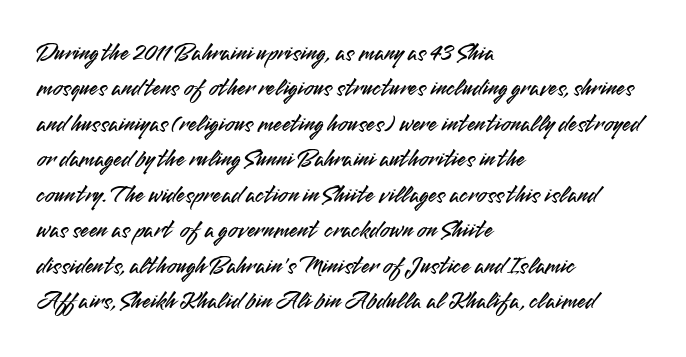
{"underline": "no", "align": "left", "line_spacing": "normal", "line_spacing_ratio": 1.42, "letter_spacing": "normal", "letter_spacing_em": 0.0, "glyph_px": 25}
